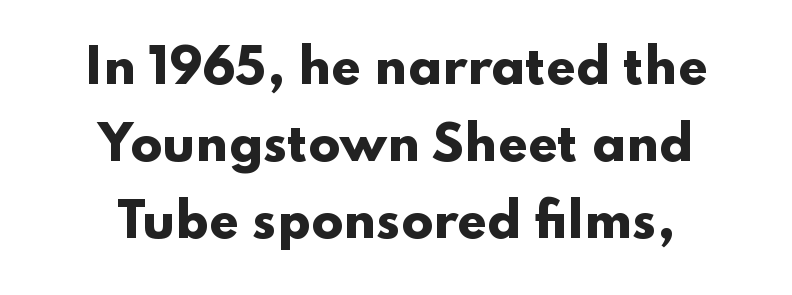
A dark, heavy texture on the line: the type is bold. The leading is moderate, giving the passage an even texture. The passage shown is typed in a proportional face where columns would drift. This rendering uses center alignment, leaving both contours irregular but symmetric. You can tell it's not italic because the verticals are truly vertical.
